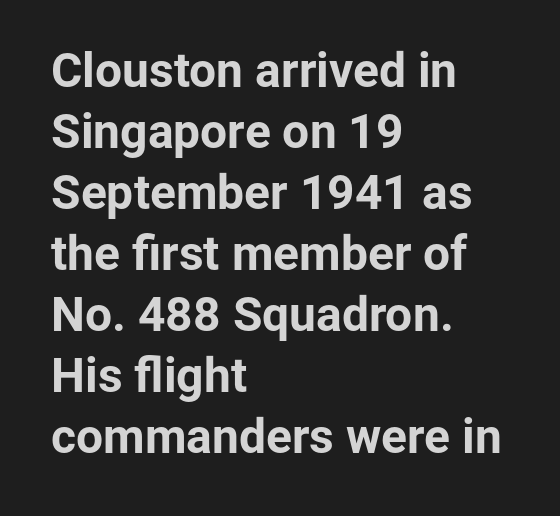
{"serif": "no", "italic": "no", "bold": "yes", "weight": "bold", "width": "normal", "stroke_contrast": "low", "x_height": "medium", "monospaced": "no", "underline": "no", "align": "left", "line_spacing": "normal", "line_spacing_ratio": 1.27, "letter_spacing": "normal", "letter_spacing_em": 0.0, "glyph_px": 48}
